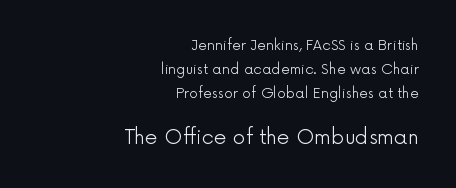
How are the letters spaced? Ordinarily, with no added tracking. Nobody drew a line under any word here. If you drew a line through each stem, it would be perfectly vertical. Visually, the bottom section dominates because its glyphs are scaled up.
